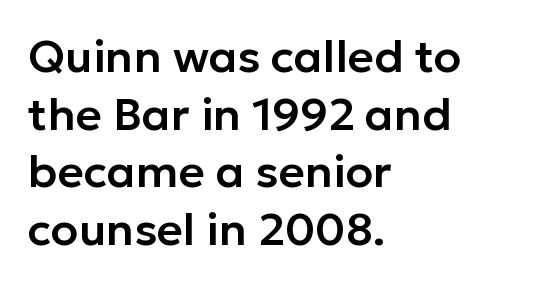
The image shows 45 px sans-serif type, upright; set left-aligned, normal line spacing (1.28x), normal letter spacing, not underlined; low stroke contrast and a medium x-height.
